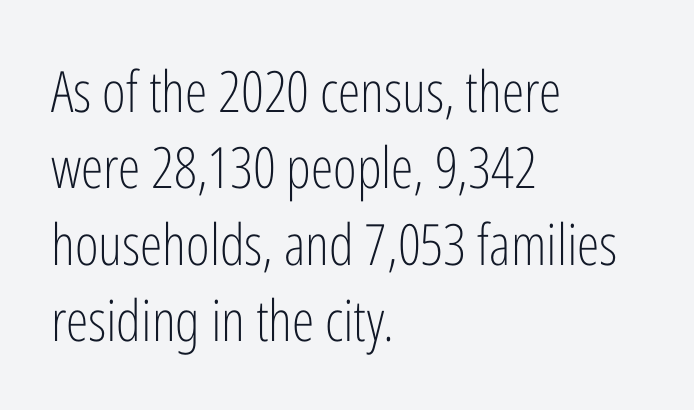
{"serif": "no", "italic": "no", "bold": "no", "weight": "light", "width": "condensed", "stroke_contrast": "low", "x_height": "medium", "monospaced": "no", "underline": "no", "align": "left", "line_spacing": "normal", "line_spacing_ratio": 1.34, "letter_spacing": "normal", "letter_spacing_em": 0.0, "glyph_px": 57}
